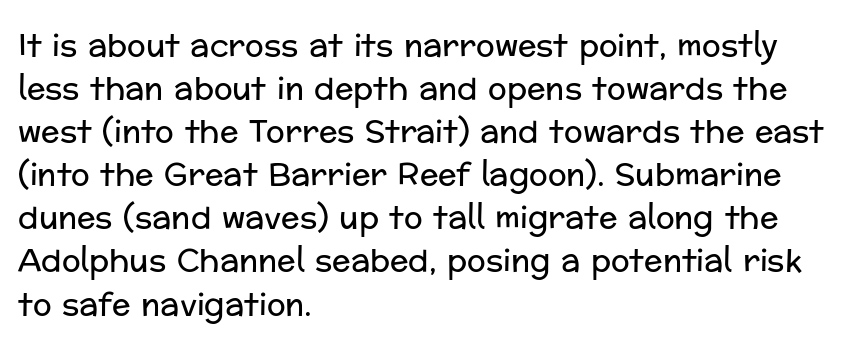
Q: Is the text bold? A: No.
Q: Is the text italic (slanted)? A: No, it is upright.
Q: Is the typeface a serif or a sans-serif typeface? A: Sans-serif.
Q: Is the text underlined? A: No.
Q: How is the paragraph aligned? A: Left-aligned.
Q: Is the spacing between letters normal or unusually wide? A: Normal.
Q: Is the spacing between lines tight, normal or loose? A: Normal.
Q: Width (condensed, normal, or wide)? A: Normal.
Q: Stroke contrast? A: Low.
Q: x-height? A: Medium.
Q: Monospaced? A: No.
